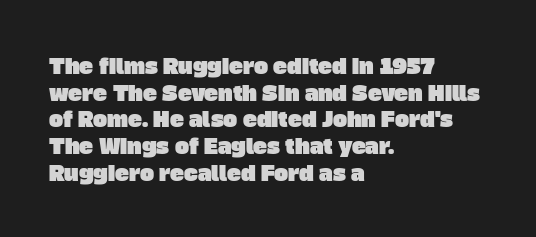
The image shows 21 px text type; set left-aligned, normal line spacing (1.27x), normal letter spacing, not underlined.
